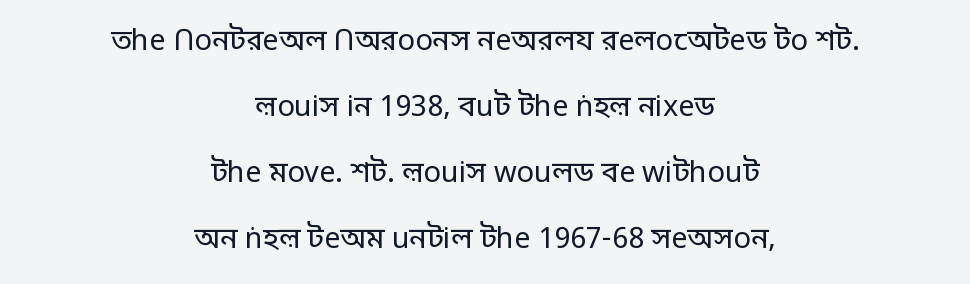
No extra ink here — the face is not bold. Tracking here is standard; glyphs follow each other at the usual distance. Do the characters align in a grid? No, the font is proportional. The space beneath each line is pristine and unruled.
